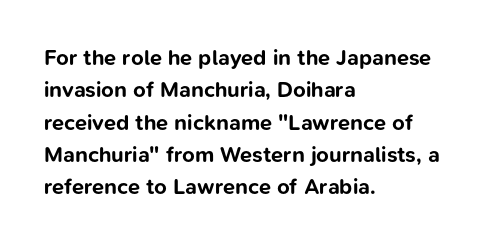
Q: Is the text bold? A: Yes.
Q: Is the text italic (slanted)? A: No, it is upright.
Q: Is the text underlined? A: No.
Q: How is the paragraph aligned? A: Left-aligned.
Q: Is the spacing between letters normal or unusually wide? A: Normal.
Q: Is the spacing between lines tight, normal or loose? A: Normal.
